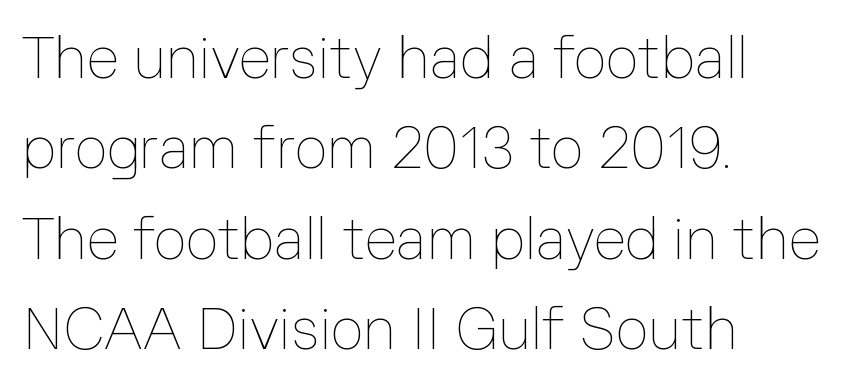
The image shows 58 px thin type, upright; set left-aligned, normal line spacing (1.56x), normal letter spacing, not underlined; low stroke contrast and a medium x-height.
